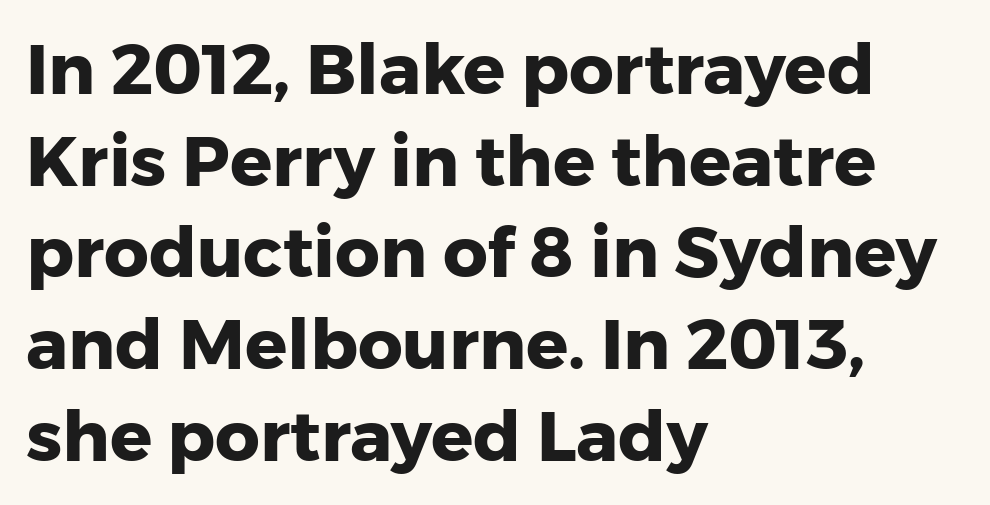
Q: Is the text bold? A: Yes.
Q: Is the text italic (slanted)? A: No, it is upright.
Q: Is the typeface a serif or a sans-serif typeface? A: Sans-serif.
Q: Is the text underlined? A: No.
Q: How is the paragraph aligned? A: Left-aligned.
Q: Is the spacing between letters normal or unusually wide? A: Normal.
Q: Is the spacing between lines tight, normal or loose? A: Normal.
Q: Width (condensed, normal, or wide)? A: Normal.
Q: Stroke contrast? A: Low.
Q: x-height? A: Medium.
Q: Monospaced? A: No.
